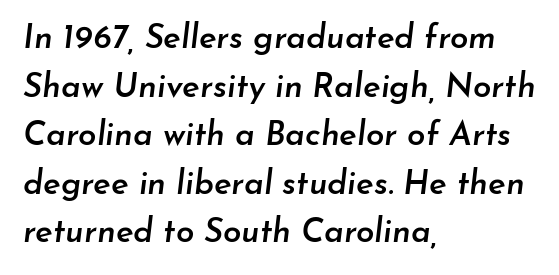
{"italic": "yes", "lean": "right", "slant_degrees": 7, "bold": "semi", "weight": "semibold", "width": "normal", "stroke_contrast": "low", "x_height": "small", "monospaced": "no", "underline": "no", "align": "left", "line_spacing": "normal", "line_spacing_ratio": 1.47, "letter_spacing": "normal", "letter_spacing_em": 0.0, "glyph_px": 33}
